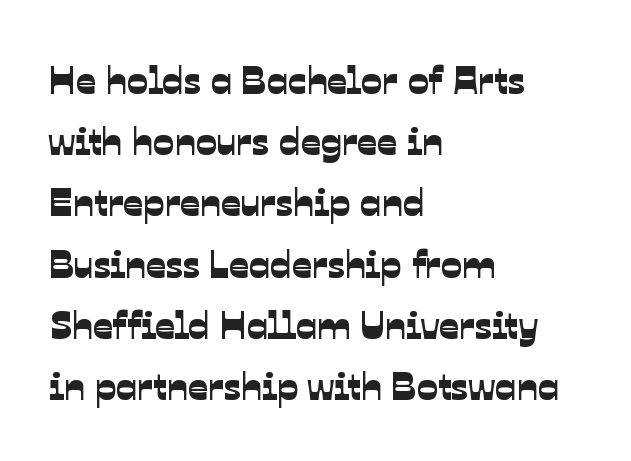
The image shows 39 px sans-serif type; set left-aligned, normal line spacing (1.57x), normal letter spacing, not underlined; low stroke contrast and a medium x-height.
